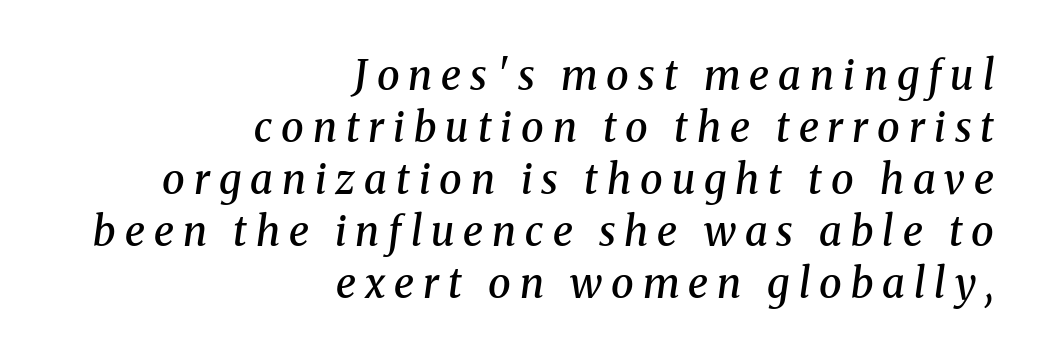
Q: Is the text bold? A: Semi-bold.
Q: Is the text italic (slanted)? A: Yes, it leans right by about 8 degrees.
Q: Is the typeface a serif or a sans-serif typeface? A: Serif.
Q: Is the text underlined? A: No.
Q: How is the paragraph aligned? A: Right-aligned.
Q: Is the spacing between letters normal or unusually wide? A: Unusually wide.
Q: Is the spacing between lines tight, normal or loose? A: Normal.
Q: Width (condensed, normal, or wide)? A: Normal.
Q: Stroke contrast? A: Medium.
Q: x-height? A: Medium.
Q: Monospaced? A: No.
